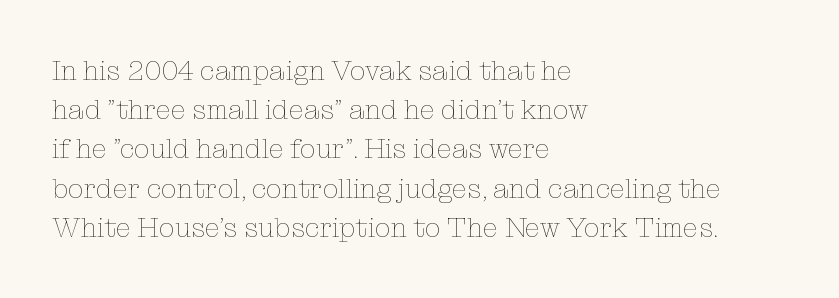
The image shows 28 px thin type, upright; set left-aligned, normal line spacing (1.4x), normal letter spacing, not underlined; low stroke contrast and a medium x-height.
